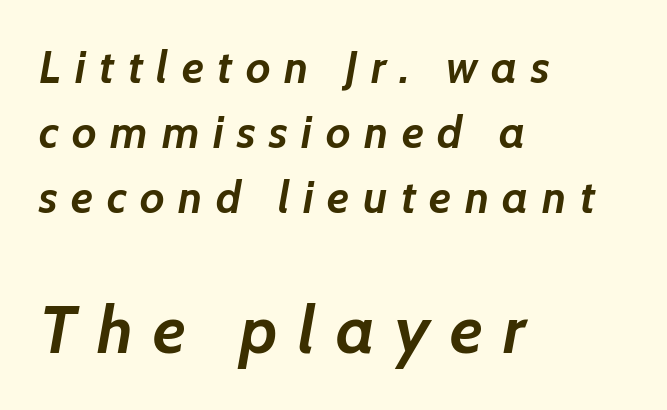
Character widths vary here, with narrow letters taking less room than wide ones. Display-style spreading of the glyphs; the letterfit is very open. Honestly, there is no underline to notice here at all. Whoever set this chose a conventional vertical rhythm.
